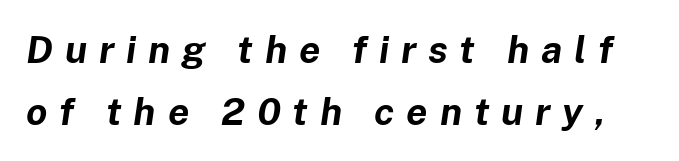
Here the designer chose a conventional face with non-uniform glyph widths. The space directly below the letters is spotless. Each glyph is drawn with heavy, bold strokes. Students, note that the glyphs here are deliberately spaced far apart. Reading down the column, the eye jumps a familiar distance to each next line.
